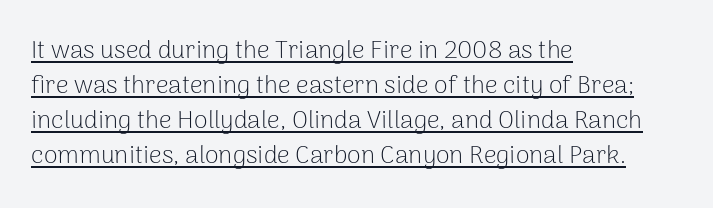
{"italic": "no", "bold": "no", "underline": "yes", "align": "left", "line_spacing": "normal", "line_spacing_ratio": 1.4, "letter_spacing": "normal", "letter_spacing_em": 0.0, "glyph_px": 25}
